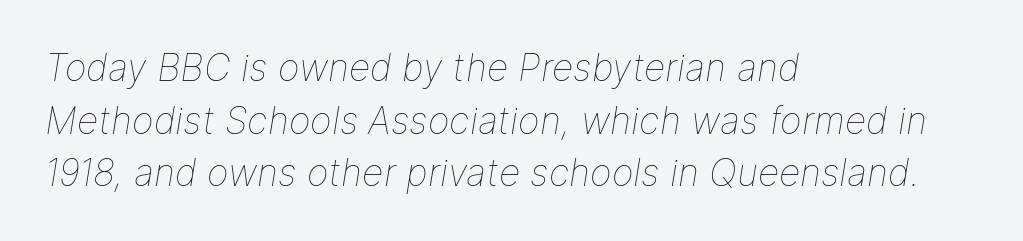
{"italic": "yes", "lean": "right", "slant_degrees": 9, "bold": "no", "weight": "thin", "width": "normal", "stroke_contrast": "low", "x_height": "medium", "monospaced": "no", "underline": "no", "align": "left", "line_spacing": "normal", "line_spacing_ratio": 1.42, "letter_spacing": "normal", "letter_spacing_em": 0.0, "glyph_px": 37}
